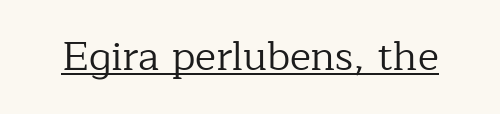
Q: Is the text bold? A: No.
Q: Is the text italic (slanted)? A: No, it is upright.
Q: Is the typeface a serif or a sans-serif typeface? A: Serif.
Q: Is the text underlined? A: Yes.
Q: Is the spacing between letters normal or unusually wide? A: Normal.
Q: Width (condensed, normal, or wide)? A: Normal.
Q: Stroke contrast? A: Low.
Q: x-height? A: Medium.
Q: Monospaced? A: No.
